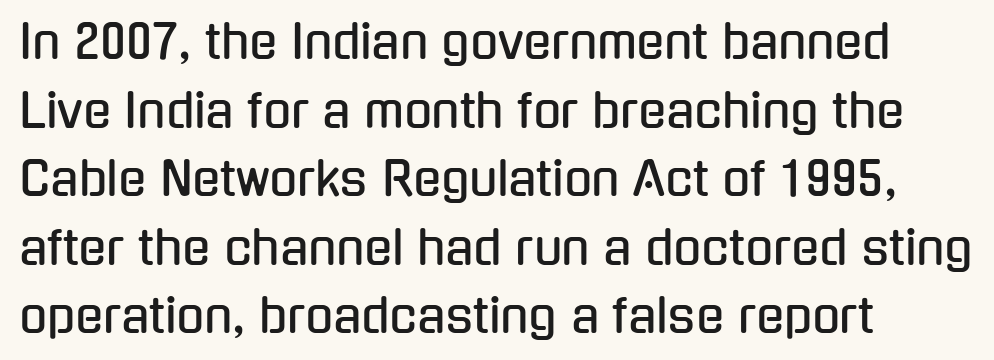
Q: Is the text italic (slanted)? A: No, it is upright.
Q: Is the typeface a serif or a sans-serif typeface? A: Sans-serif.
Q: Is the text underlined? A: No.
Q: How is the paragraph aligned? A: Left-aligned.
Q: Is the spacing between letters normal or unusually wide? A: Normal.
Q: Is the spacing between lines tight, normal or loose? A: Normal.
Q: Width (condensed, normal, or wide)? A: Condensed.
Q: Stroke contrast? A: Low.
Q: x-height? A: Medium.
Q: Monospaced? A: No.
